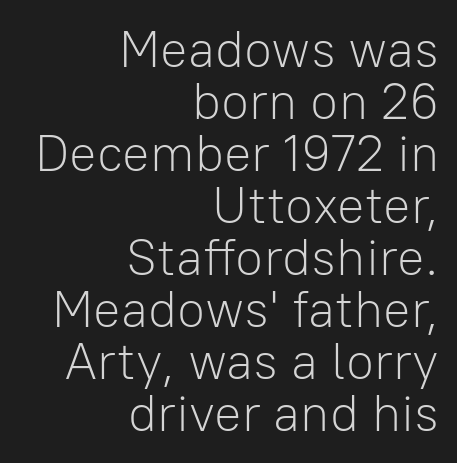
{"serif": "no", "italic": "no", "bold": "no", "weight": "light", "width": "normal", "stroke_contrast": "low", "x_height": "medium", "monospaced": "no", "underline": "no", "align": "right", "line_spacing": "tight", "line_spacing_ratio": 1.02, "letter_spacing": "normal", "letter_spacing_em": 0.0, "glyph_px": 51}
